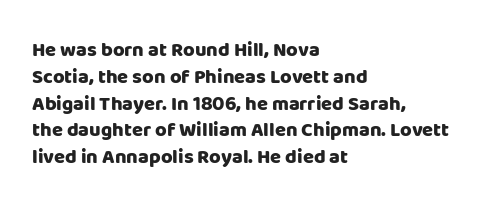
The image shows 20 px bold type, upright; set left-aligned, normal line spacing (1.34x), normal letter spacing, not underlined.
